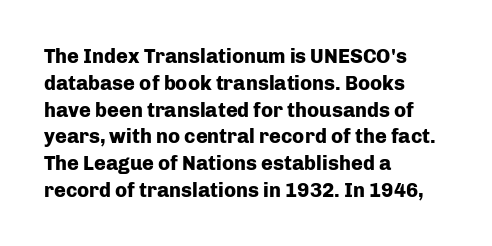
{"italic": "no", "bold": "yes", "underline": "no", "align": "left", "line_spacing": "normal", "line_spacing_ratio": 1.34, "letter_spacing": "normal", "letter_spacing_em": 0.0, "glyph_px": 20}
